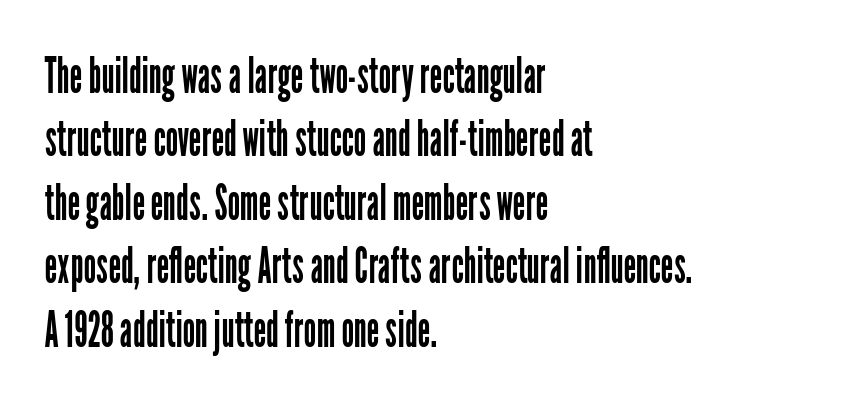
{"serif": "no", "italic": "no", "bold": "no", "weight": "regular", "width": "condensed", "stroke_contrast": "low", "x_height": "medium", "monospaced": "no", "underline": "no", "align": "left", "line_spacing": "normal", "line_spacing_ratio": 1.27, "letter_spacing": "normal", "letter_spacing_em": 0.0, "glyph_px": 50}
